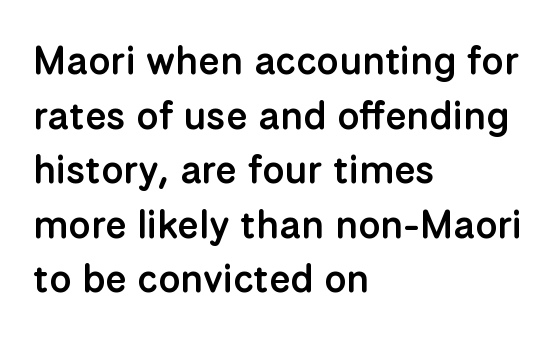
The lines sit at an ordinary, default distance from one another. These lines are set flush left with a ragged right edge. Nothing unusual about the tracking: characters are spaced as the font intends. The glyphs are unaccompanied by any horizontal stroke below them.
